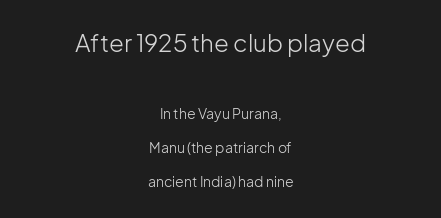
The image shows 24 px text type, upright; set centered, loose line spacing (2.41x), normal letter spacing, not underlined; the first (top) block is 1.71x larger.
